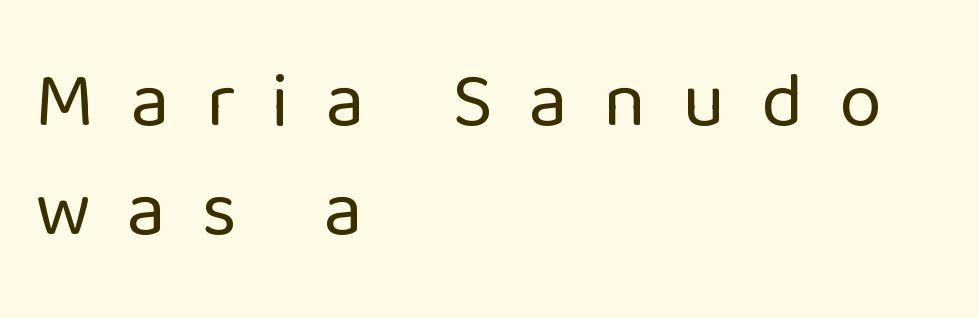
Q: Is the text bold? A: No.
Q: Is the text italic (slanted)? A: No, it is upright.
Q: Is the typeface a serif or a sans-serif typeface? A: Sans-serif.
Q: Is the text underlined? A: No.
Q: How is the paragraph aligned? A: Left-aligned.
Q: Is the spacing between letters normal or unusually wide? A: Unusually wide.
Q: Is the spacing between lines tight, normal or loose? A: Normal.
Q: Width (condensed, normal, or wide)? A: Normal.
Q: Stroke contrast? A: Low.
Q: x-height? A: Medium.
Q: Monospaced? A: No.
